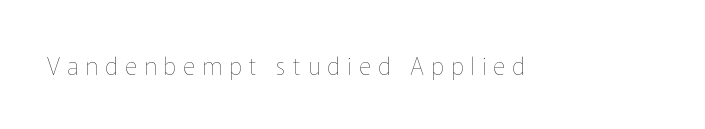
Designer's note — italics off, roman on. Loose tracking; the words dissolve into strings of separated letters. Check the space under the baseline: it is left empty. On a weight scale, this lands at 450 or below.
